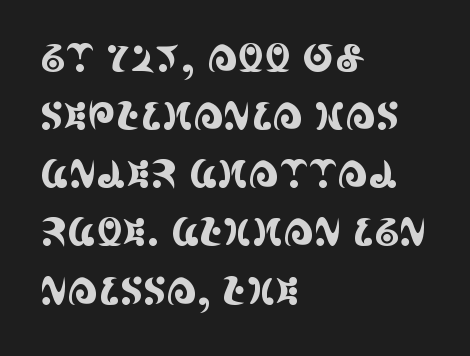
{"serif": "yes", "italic": "no", "width": "condensed", "x_height": "large", "monospaced": "no", "underline": "no", "align": "left", "line_spacing": "normal", "line_spacing_ratio": 1.53, "letter_spacing": "normal", "letter_spacing_em": 0.0, "glyph_px": 38}
